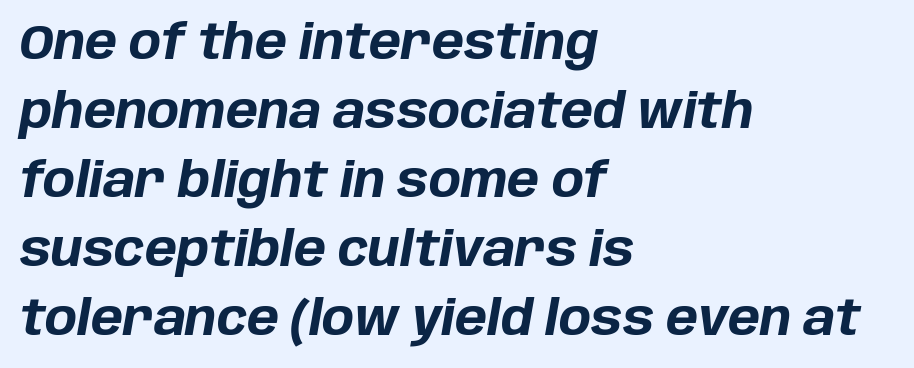
Q: Is the text bold? A: Yes.
Q: Is the text italic (slanted)? A: Yes, it leans right by about 10 degrees.
Q: Is the text underlined? A: No.
Q: How is the paragraph aligned? A: Left-aligned.
Q: Is the spacing between letters normal or unusually wide? A: Normal.
Q: Is the spacing between lines tight, normal or loose? A: Normal.
Q: Width (condensed, normal, or wide)? A: Normal.
Q: Stroke contrast? A: Low.
Q: x-height? A: Large.
Q: Monospaced? A: No.
